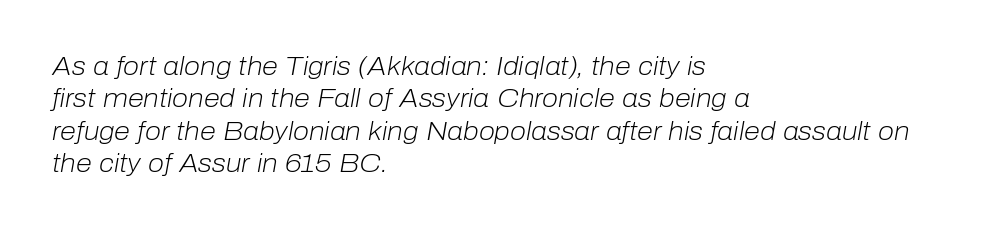
The passage shown is not bold in any degree. The paragraph has a hard left edge and a soft right edge. Characters follow at the spacing the type designer built in. Rendered with sloped, italic letterforms.
